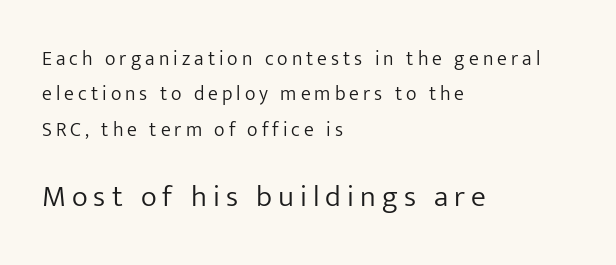
Tracking here is generous; glyphs stand well apart from one another. The strip under each line holds only bare page. Serif or sans? Sans — the stroke terminals are bare. Do the characters align in a grid? No, the font is proportional. The letters look calm and open, with moderate or lighter stems. Style check: upright.
